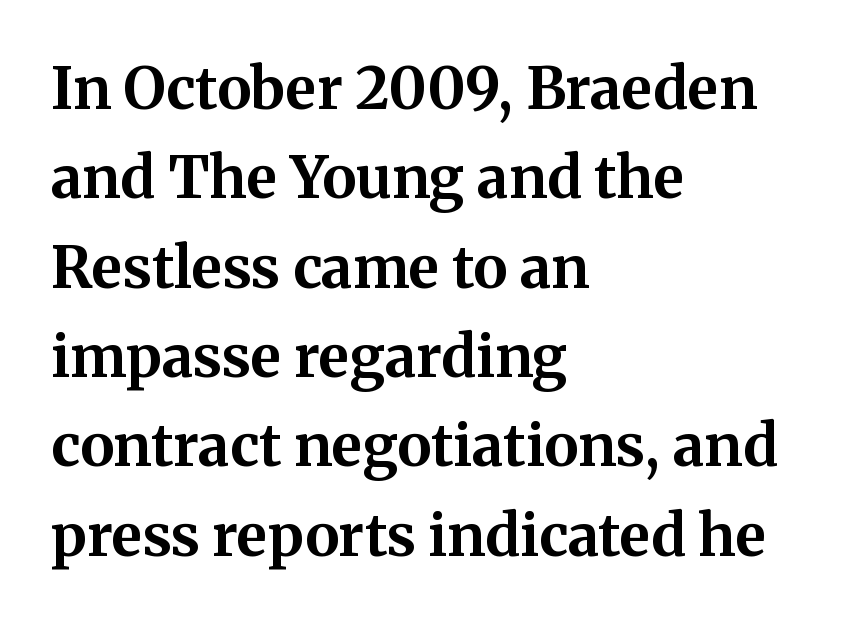
{"serif": "yes", "italic": "no", "bold": "yes", "weight": "bold", "width": "normal", "stroke_contrast": "medium", "x_height": "medium", "monospaced": "no", "underline": "no", "align": "left", "line_spacing": "normal", "line_spacing_ratio": 1.54, "letter_spacing": "normal", "letter_spacing_em": 0.0, "glyph_px": 58}
